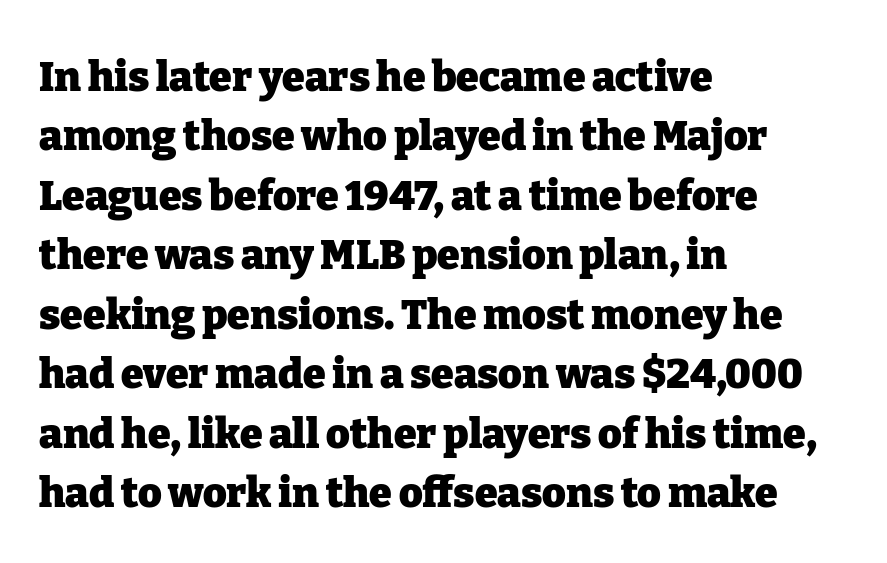
{"serif": "yes", "italic": "no", "bold": "yes", "weight": "heavy", "width": "normal", "stroke_contrast": "low", "x_height": "medium", "monospaced": "no", "underline": "no", "align": "left", "line_spacing": "normal", "line_spacing_ratio": 1.45, "letter_spacing": "normal", "letter_spacing_em": 0.0, "glyph_px": 41}
